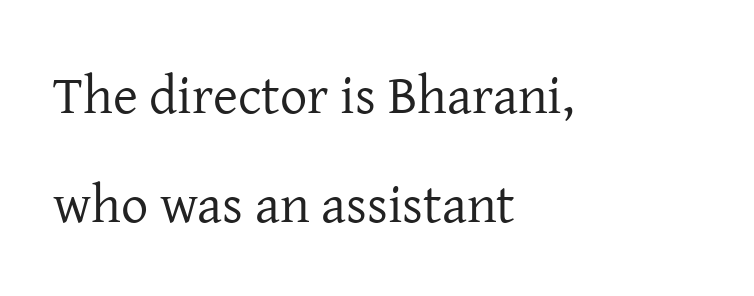
Q: Is the text bold? A: No.
Q: Is the text italic (slanted)? A: No, it is upright.
Q: Is the typeface a serif or a sans-serif typeface? A: Serif.
Q: Is the text underlined? A: No.
Q: How is the paragraph aligned? A: Left-aligned.
Q: Is the spacing between letters normal or unusually wide? A: Normal.
Q: Is the spacing between lines tight, normal or loose? A: Loose.
Q: Width (condensed, normal, or wide)? A: Normal.
Q: Stroke contrast? A: Low.
Q: x-height? A: Medium.
Q: Monospaced? A: No.
